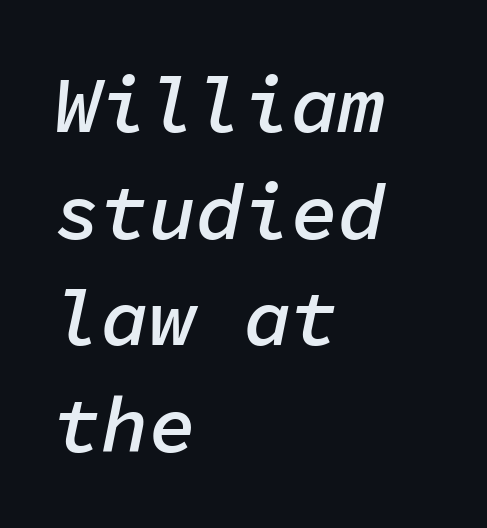
The image shows 79 px semibold type, italic (leaning right), monospaced; set left-aligned, normal line spacing (1.35x), normal letter spacing, not underlined; low stroke contrast and a medium x-height.
